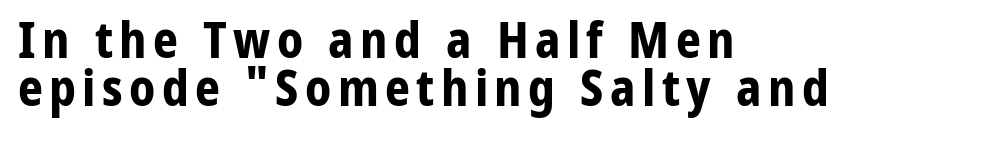
The image shows 49 px bold sans-serif type, upright; set left-aligned, tight line spacing (0.97x), not underlined; low stroke contrast and a medium x-height.
